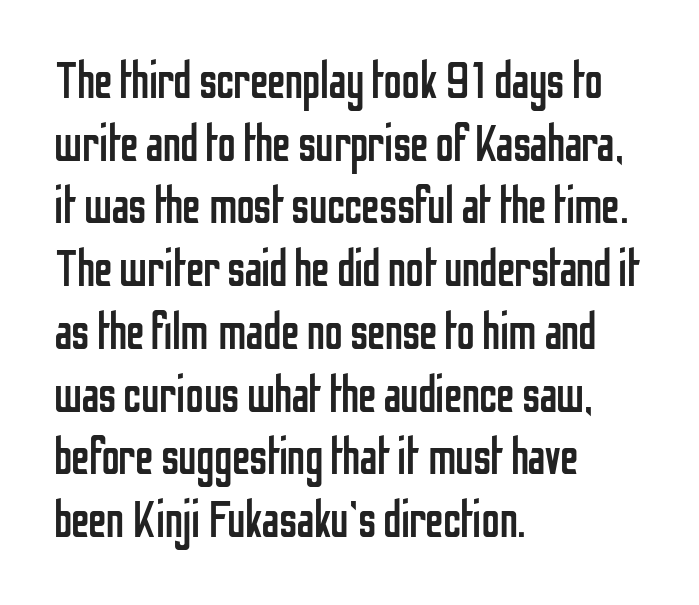
Line starts are locked; line ends wander. In terms of letterspacing, this is plain default setting. Heft: none added — not bold. Letterform terminals end flat and unadorned throughout the passage.
